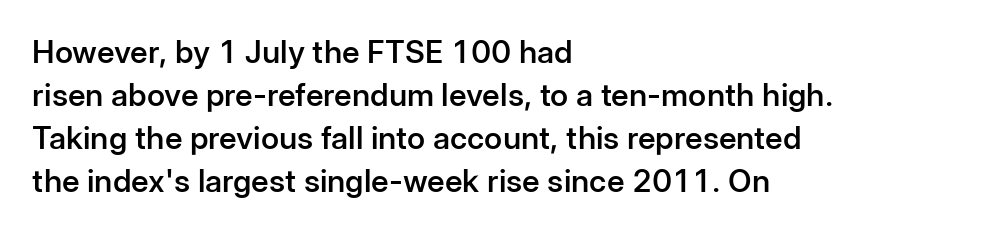
The block of text has a typical density, with ordinary space between rows. Here the glyphs are tracked normally, forming tight word shapes. These lines were composed using upright roman letters. Descenders are the only things crossing below the line.
